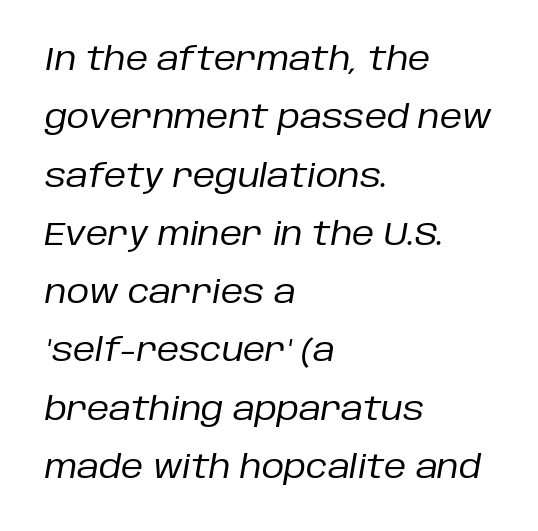
{"italic": "yes", "lean": "right", "slant_degrees": 10, "bold": "no", "weight": "regular", "width": "normal", "stroke_contrast": "low", "x_height": "large", "monospaced": "no", "underline": "no", "align": "left", "line_spacing_ratio": 1.88, "letter_spacing": "normal", "letter_spacing_em": 0.0, "glyph_px": 31}
